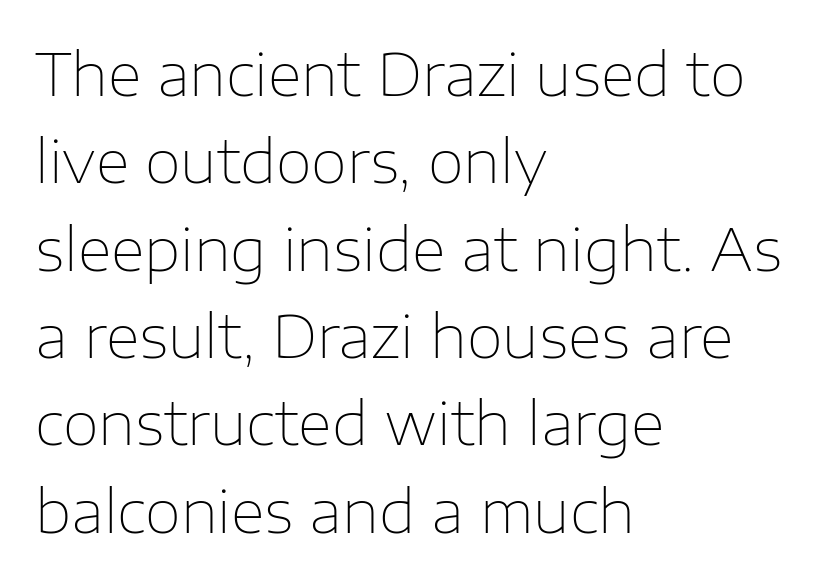
{"serif": "no", "italic": "no", "bold": "no", "weight": "thin", "width": "normal", "stroke_contrast": "low", "x_height": "medium", "monospaced": "no", "underline": "no", "align": "left", "line_spacing": "normal", "line_spacing_ratio": 1.48, "letter_spacing": "normal", "letter_spacing_em": 0.0, "glyph_px": 59}
